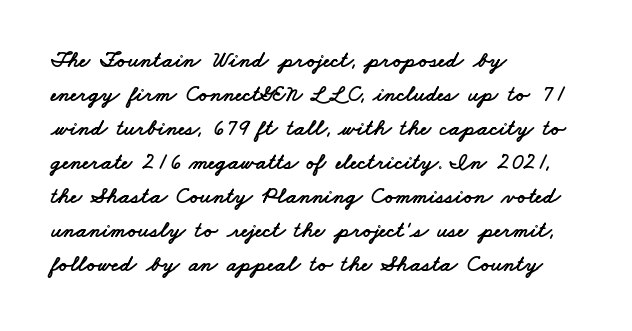
The image shows 23 px text type; set left-aligned, normal line spacing (1.48x), normal letter spacing, not underlined.
